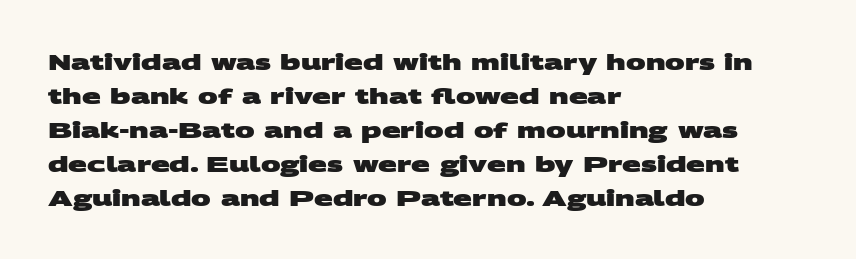
The image shows 22 px bold type; set left-aligned, normal line spacing (1.54x), normal letter spacing, not underlined.
